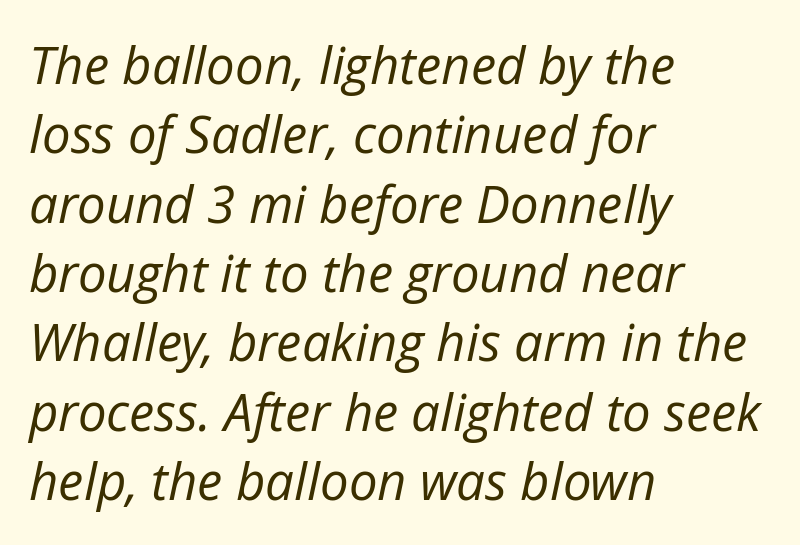
{"italic": "yes", "lean": "right", "slant_degrees": 12, "bold": "no", "weight": "regular", "width": "normal", "stroke_contrast": "low", "x_height": "medium", "monospaced": "no", "underline": "no", "align": "left", "line_spacing": "normal", "line_spacing_ratio": 1.36, "letter_spacing": "normal", "letter_spacing_em": 0.0, "glyph_px": 51}
